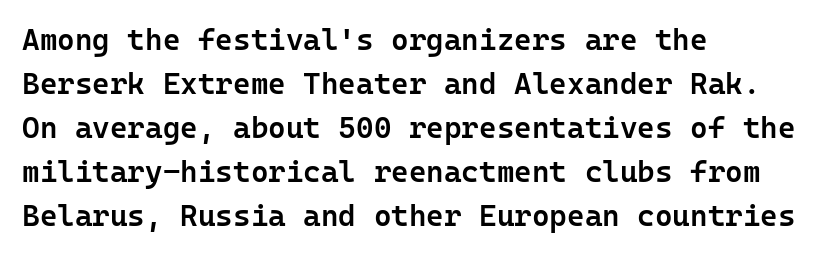
Q: Is the text bold? A: Semi-bold.
Q: Is the text italic (slanted)? A: No, it is upright.
Q: Is the typeface a serif or a sans-serif typeface? A: Sans-serif.
Q: Is the text underlined? A: No.
Q: How is the paragraph aligned? A: Left-aligned.
Q: Is the spacing between letters normal or unusually wide? A: Normal.
Q: Is the spacing between lines tight, normal or loose? A: Normal.
Q: Width (condensed, normal, or wide)? A: Normal.
Q: Stroke contrast? A: Low.
Q: x-height? A: Medium.
